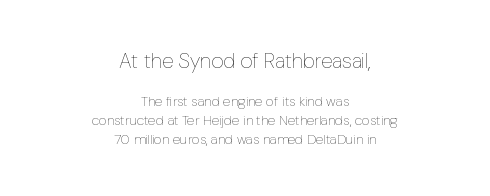
Posture: vertical. The rendering uses a moderate line-height, typical for paragraphs. Is the lower block the larger one? No — the upper block carries the bigger type. Tracking value appears to be zero — textbook default spacing. No chunkiness to these letters — they're not bold.
